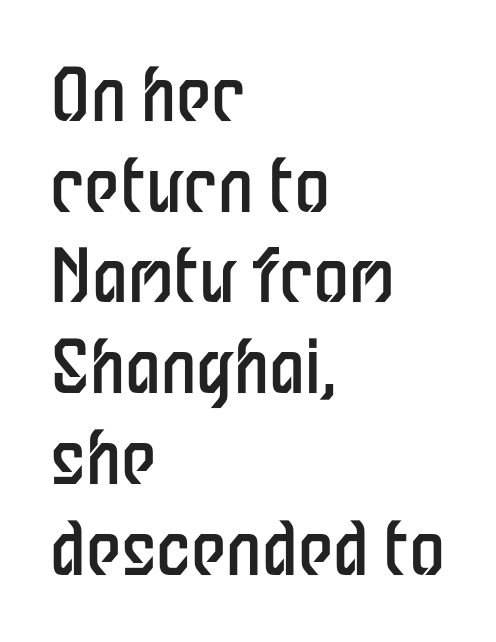
Q: Is the text bold? A: No.
Q: Is the text italic (slanted)? A: No, it is upright.
Q: Is the typeface a serif or a sans-serif typeface? A: Sans-serif.
Q: Is the text underlined? A: No.
Q: How is the paragraph aligned? A: Left-aligned.
Q: Is the spacing between letters normal or unusually wide? A: Normal.
Q: Is the spacing between lines tight, normal or loose? A: Normal.
Q: Width (condensed, normal, or wide)? A: Condensed.
Q: Stroke contrast? A: Low.
Q: x-height? A: Medium.
Q: Monospaced? A: No.
